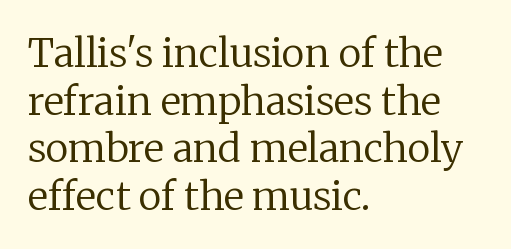
Q: Is the text bold? A: No.
Q: Is the text italic (slanted)? A: No, it is upright.
Q: Is the typeface a serif or a sans-serif typeface? A: Serif.
Q: Is the text underlined? A: No.
Q: How is the paragraph aligned? A: Left-aligned.
Q: Is the spacing between letters normal or unusually wide? A: Normal.
Q: Width (condensed, normal, or wide)? A: Normal.
Q: Stroke contrast? A: Low.
Q: x-height? A: Medium.
Q: Monospaced? A: No.
